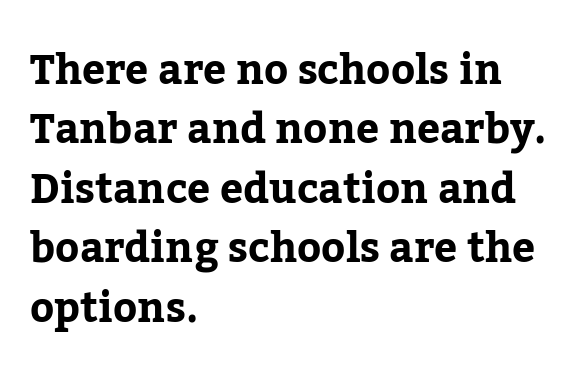
The rows are spaced the way most documents space them. Type without underlining. This rendering employs a face with finishing strokes, i.e., a serif. This sample uses an upright cut, with every glyph sitting square on the baseline.
